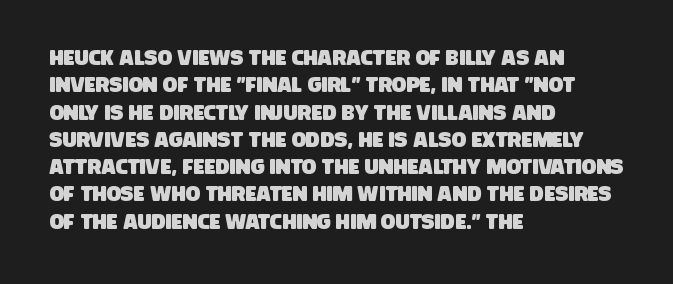
Q: Is the text underlined? A: No.
Q: How is the paragraph aligned? A: Left-aligned.
Q: Is the spacing between letters normal or unusually wide? A: Normal.
Q: Is the spacing between lines tight, normal or loose? A: Normal.
